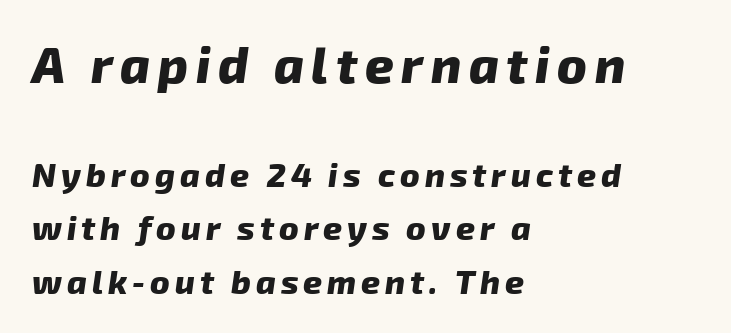
The image shows 50 px heavy sans-serif type; set left-aligned, normal line spacing (1.62x), not underlined; the first (top) block is 1.52x larger; low stroke contrast and a medium x-height.
